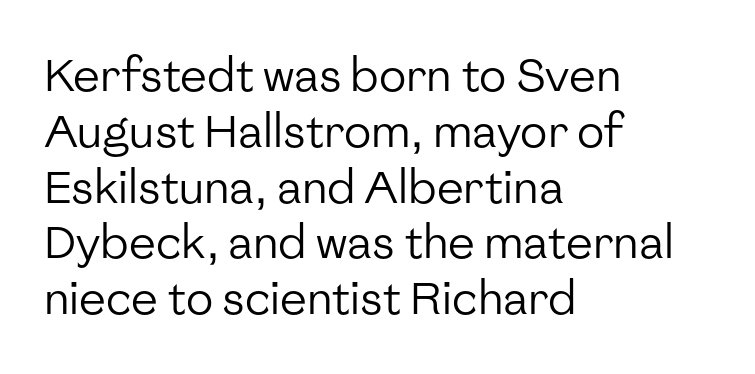
The lettering stays uniformly vertical, giving the passage a roman look. The string is rendered with underlining switched off. Every row of glyphs begins at an identical x-position on the left. Observe the absence of serifs on each vertical stroke in this sample. Unbolded letterforms with no extra heft.
